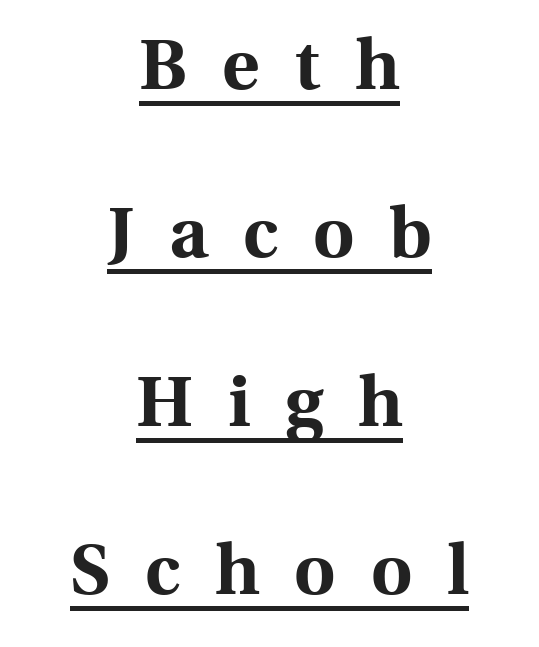
{"serif": "yes", "italic": "no", "bold": "yes", "weight": "bold", "width": "normal", "x_height": "medium", "monospaced": "no", "underline": "yes", "align": "center", "line_spacing": "loose", "line_spacing_ratio": 2.37, "letter_spacing": "wide", "letter_spacing_em": 0.49, "glyph_px": 71}
